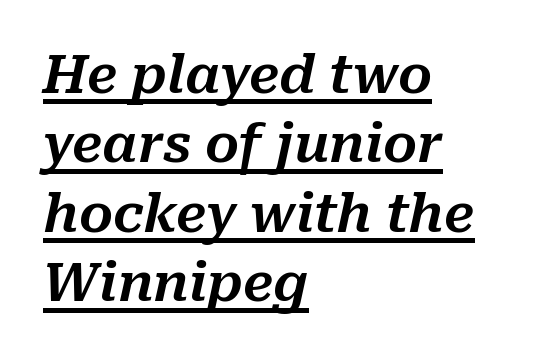
Leading matches the norm, producing a regular column. Is the letter spacing exaggerated? No — it looks like the ordinary default. The letters are slanted; this is an italic face. These lines are rendered in a variable-pitch font. The rendering uses the underline text-decoration. The rendering anchors every line to the left-hand side.
